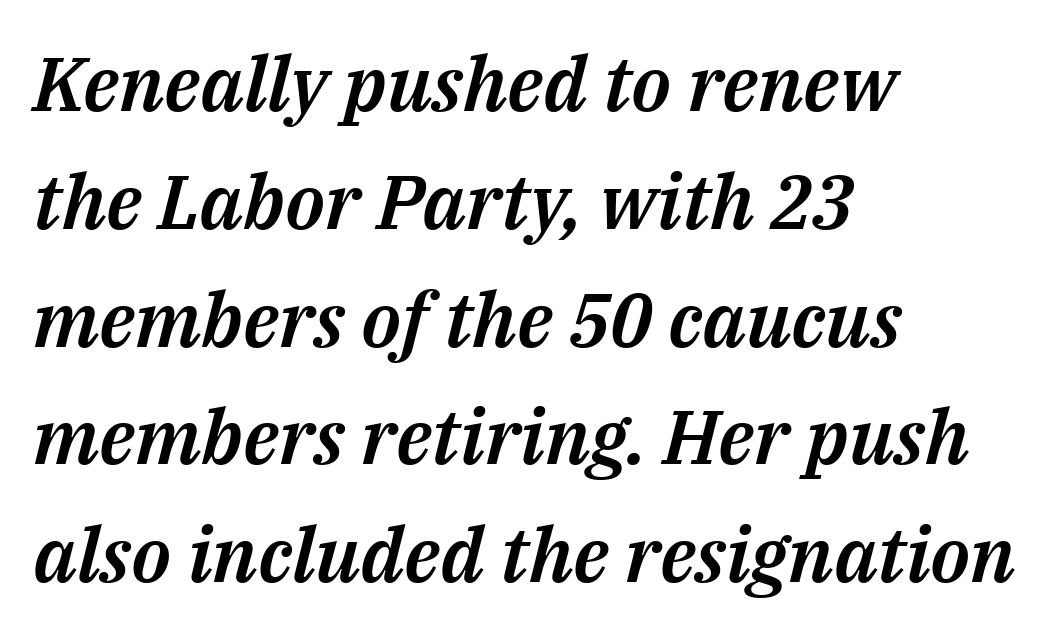
The image shows 76 px text type, italic (leaning right); set left-aligned, normal line spacing (1.55x), normal letter spacing, not underlined; medium stroke contrast and a medium x-height.
